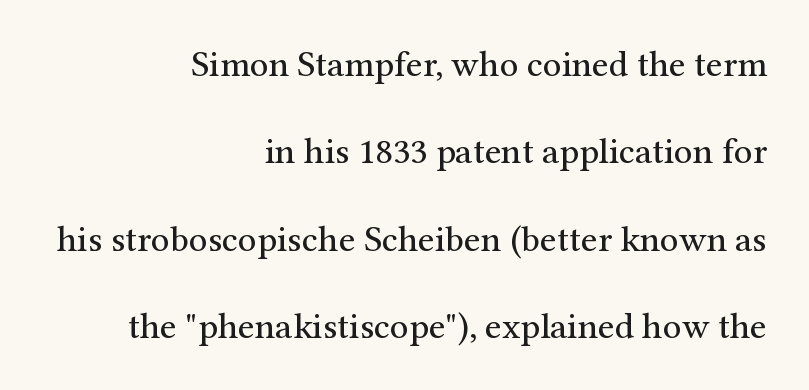
{"serif": "yes", "italic": "no", "bold": "no", "weight": "regular", "width": "normal", "stroke_contrast": "medium", "x_height": "medium", "monospaced": "no", "underline": "no", "align": "right", "line_spacing": "loose", "line_spacing_ratio": 2.36, "letter_spacing": "normal", "letter_spacing_em": 0.0, "glyph_px": 37}
